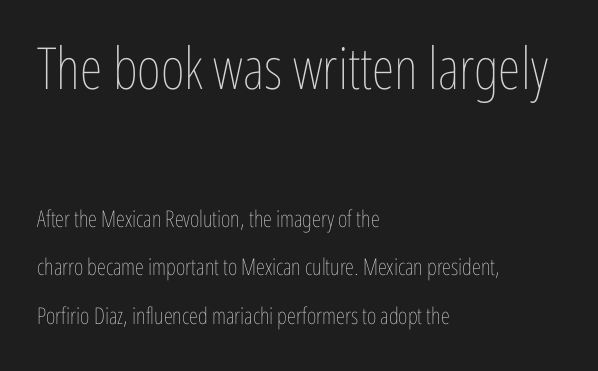
Check under the words: just untouched page. Nobody touched the tracking dial on this one. Weight: not bold — regular or lighter. Character widths vary here, with narrow letters taking less room than wide ones. Reading down the block, your eye returns to a fixed left position each line. Honestly, the rows look like they've been pulled way apart.
